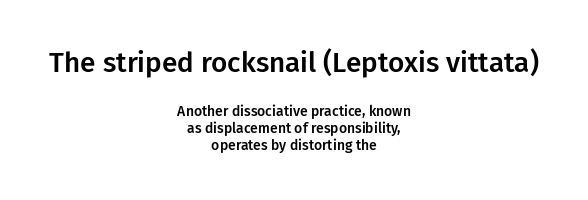
Q: Is the text italic (slanted)? A: No, it is upright.
Q: Is the typeface a serif or a sans-serif typeface? A: Sans-serif.
Q: Is the text underlined? A: No.
Q: How is the paragraph aligned? A: Centered.
Q: Is the spacing between letters normal or unusually wide? A: Normal.
Q: Which block of text is set in a larger size, the first (top) or the second (bottom)? A: The first (top) one.
Q: Width (condensed, normal, or wide)? A: Normal.
Q: Stroke contrast? A: Low.
Q: x-height? A: Medium.
Q: Monospaced? A: No.
